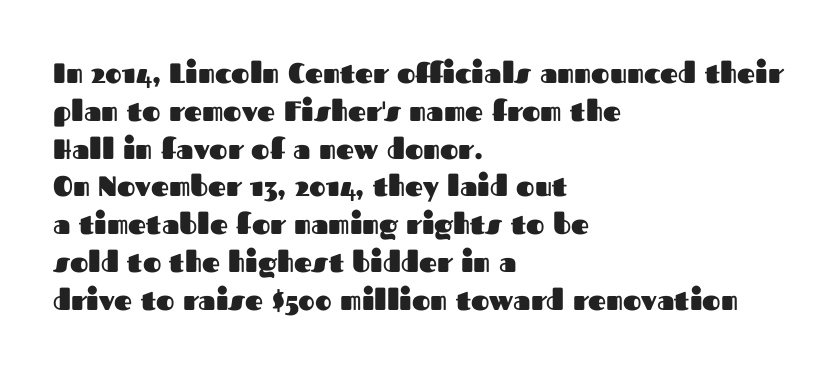
Q: Is the text bold? A: Yes.
Q: Is the text italic (slanted)? A: No, it is upright.
Q: Is the typeface a serif or a sans-serif typeface? A: Sans-serif.
Q: Is the text underlined? A: No.
Q: How is the paragraph aligned? A: Left-aligned.
Q: Is the spacing between letters normal or unusually wide? A: Normal.
Q: Is the spacing between lines tight, normal or loose? A: Normal.
Q: Width (condensed, normal, or wide)? A: Normal.
Q: Stroke contrast? A: Medium.
Q: x-height? A: Medium.
Q: Monospaced? A: No.
